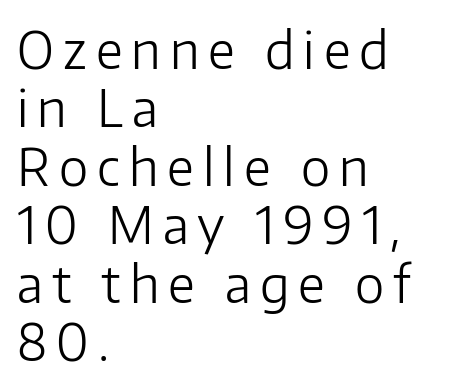
Grotesque or geometric, the face here clearly has no serifs. The typeface has the unassuming heft of standard copy or less. Do the characters align in a grid? No, the font is proportional. Horizontally, the lines are justified to the leading edge only. Style check: upright.
